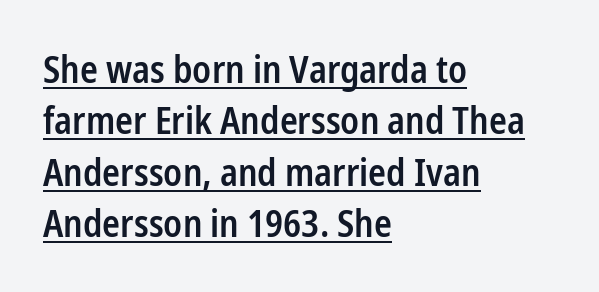
Q: Is the text bold? A: Semi-bold.
Q: Is the text italic (slanted)? A: No, it is upright.
Q: Is the typeface a serif or a sans-serif typeface? A: Sans-serif.
Q: Is the text underlined? A: Yes.
Q: How is the paragraph aligned? A: Left-aligned.
Q: Is the spacing between letters normal or unusually wide? A: Normal.
Q: Is the spacing between lines tight, normal or loose? A: Normal.
Q: Width (condensed, normal, or wide)? A: Condensed.
Q: Stroke contrast? A: Low.
Q: x-height? A: Medium.
Q: Monospaced? A: No.
